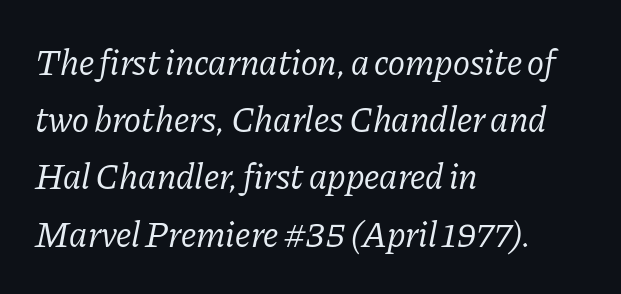
Underline: absent. Glyph-to-glyph distance matches everyday printed text. Rendered with sloped, italic letterforms. The glyphs in this specimen are seriffed.
